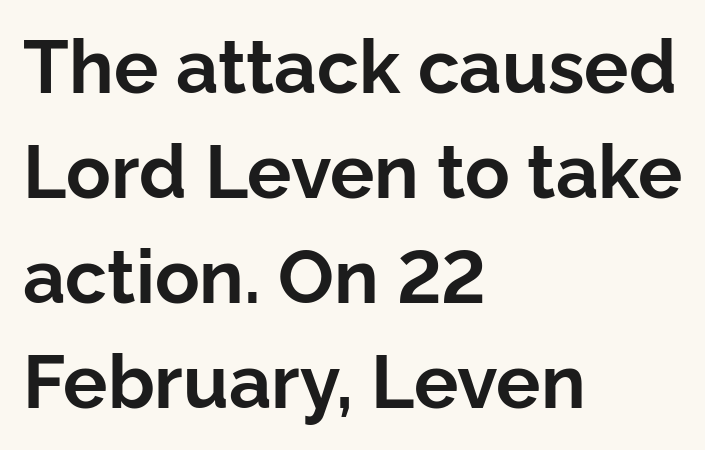
Q: Is the text bold? A: Yes.
Q: Is the text italic (slanted)? A: No, it is upright.
Q: Is the typeface a serif or a sans-serif typeface? A: Sans-serif.
Q: Is the text underlined? A: No.
Q: How is the paragraph aligned? A: Left-aligned.
Q: Is the spacing between letters normal or unusually wide? A: Normal.
Q: Is the spacing between lines tight, normal or loose? A: Normal.
Q: Width (condensed, normal, or wide)? A: Normal.
Q: Stroke contrast? A: Low.
Q: x-height? A: Medium.
Q: Monospaced? A: No.
